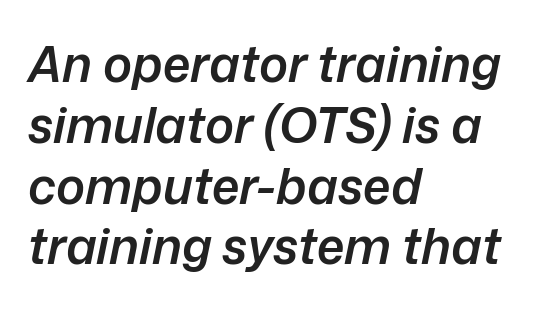
{"italic": "yes", "lean": "right", "slant_degrees": 12, "bold": "semi", "weight": "semibold", "width": "normal", "stroke_contrast": "low", "x_height": "medium", "monospaced": "no", "underline": "no", "align": "left", "line_spacing_ratio": 1.24, "letter_spacing": "normal", "letter_spacing_em": 0.0, "glyph_px": 49}
